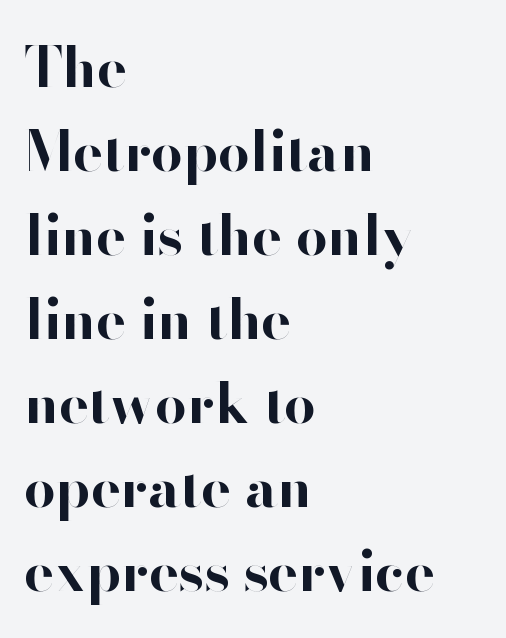
{"serif": "no", "italic": "no", "bold": "yes", "weight": "bold", "width": "normal", "stroke_contrast": "high", "x_height": "small", "monospaced": "no", "underline": "no", "align": "left", "line_spacing": "normal", "line_spacing_ratio": 1.5, "letter_spacing": "normal", "letter_spacing_em": 0.0, "glyph_px": 56}
